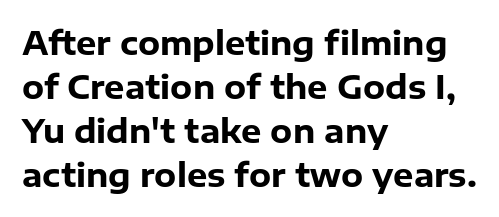
The image shows 32 px heavy sans-serif type, upright; set left-aligned, normal line spacing (1.37x), normal letter spacing, not underlined; low stroke contrast and a medium x-height.
